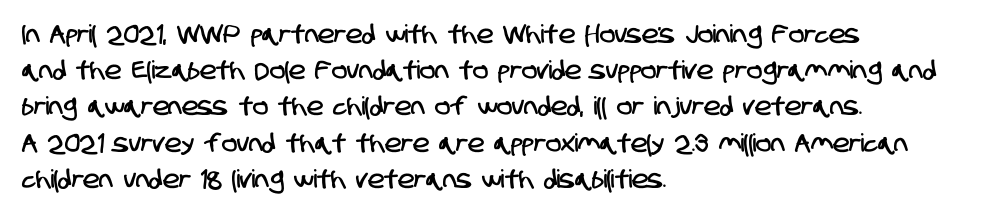
{"underline": "no", "align": "left", "line_spacing": "normal", "line_spacing_ratio": 1.45, "letter_spacing": "normal", "letter_spacing_em": 0.0, "glyph_px": 25}
